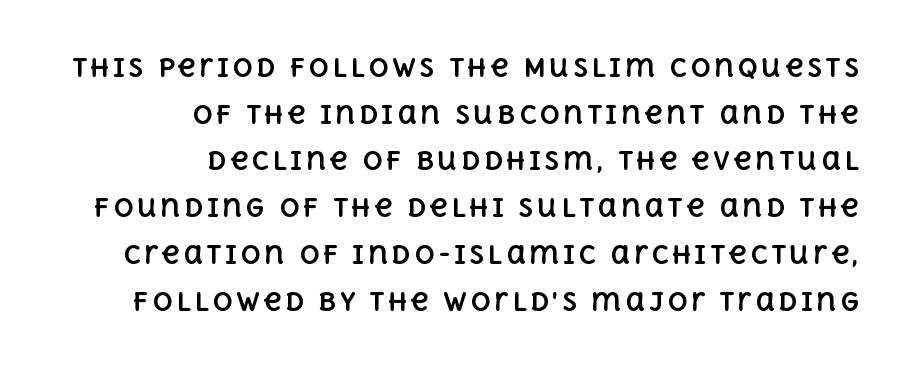
Q: Is the text bold? A: Yes.
Q: Is the text italic (slanted)? A: No, it is upright.
Q: Is the text underlined? A: No.
Q: How is the paragraph aligned? A: Right-aligned.
